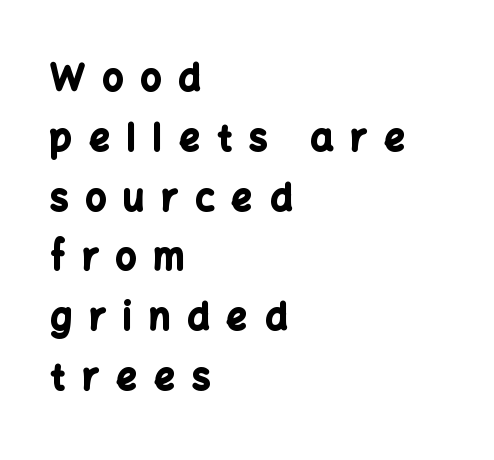
Typographic density is high because the face is bold. The text was rendered using a sans face with plain stroke endings. Each new line begins a customary step beneath the previous one. Loose tracking; the words dissolve into strings of separated letters. These lines are set flush left with a ragged right edge.
